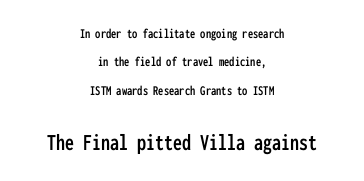
The gaps between neighbouring characters are ordinary and unremarkable. Anything drawn beneath the words? Only blank space. Reading down the block, each line starts at a different indent, mirrored at its end. The leading is generous, giving the passage an open texture. Italic? Not at all — the glyphs are vertical.
